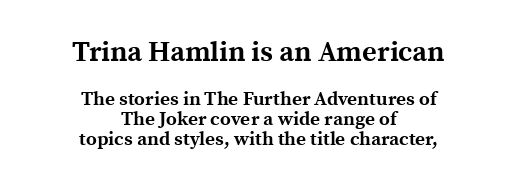
{"serif": "yes", "italic": "no", "bold": "yes", "weight": "bold", "width": "normal", "x_height": "medium", "monospaced": "no", "underline": "no", "align": "center", "line_spacing": "tight", "line_spacing_ratio": 1.06, "letter_spacing": "normal", "letter_spacing_em": 0.0, "larger_block": "first", "size_ratio": 1.47, "glyph_px": 28}
